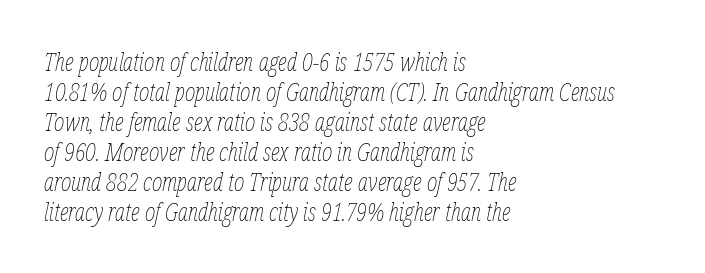
{"italic": "yes", "lean": "right", "slant_degrees": 12, "bold": "no", "underline": "no", "align": "left", "line_spacing_ratio": 1.2, "letter_spacing": "normal", "letter_spacing_em": 0.0, "glyph_px": 25}
